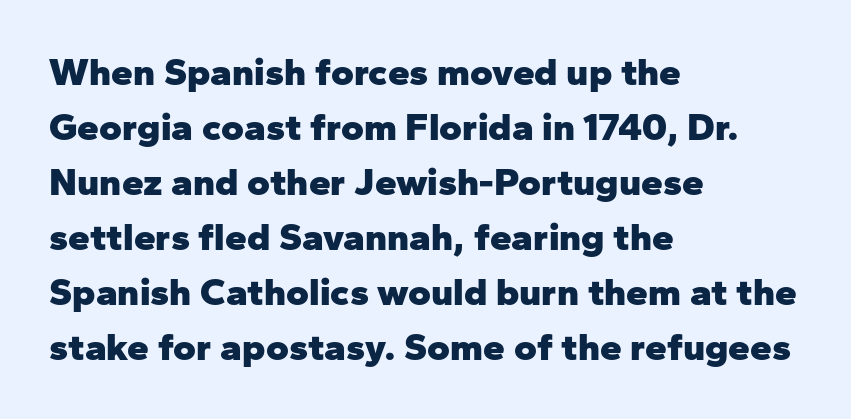
The image shows 39 px heavy sans-serif type, upright; set left-aligned, normal line spacing (1.41x), normal letter spacing, not underlined; low stroke contrast and a medium x-height.
